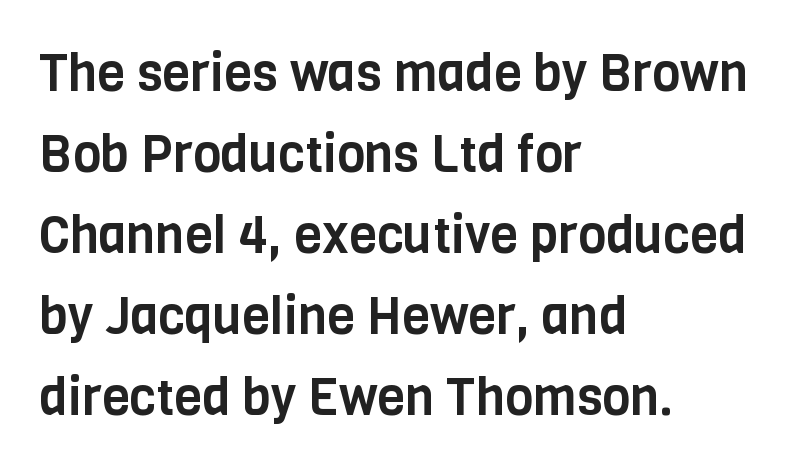
The baseline area is clear. One-word summary of the alignment: left. This is the regular roman posture of the typeface. You could not count columns in this text — the font is proportionally spaced. Inter-character spacing is left at the font's built-in metrics.
